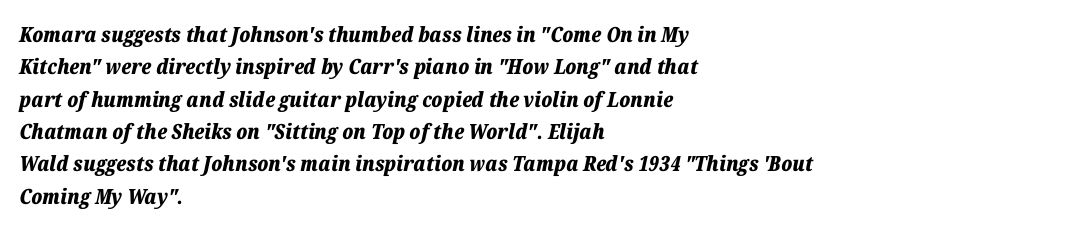
Q: Is the text bold? A: Yes.
Q: Is the text italic (slanted)? A: Yes, it leans right by about 12 degrees.
Q: Is the text underlined? A: No.
Q: How is the paragraph aligned? A: Left-aligned.
Q: Is the spacing between letters normal or unusually wide? A: Normal.
Q: Is the spacing between lines tight, normal or loose? A: Normal.
